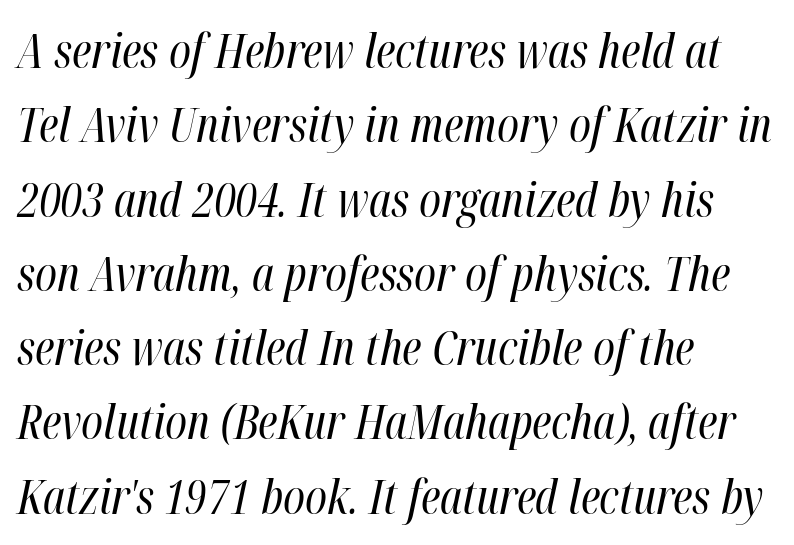
The image shows 47 px regular-weight, condensed type, italic (leaning right); set left-aligned, normal line spacing (1.58x), normal letter spacing, not underlined; high stroke contrast and a medium x-height.
